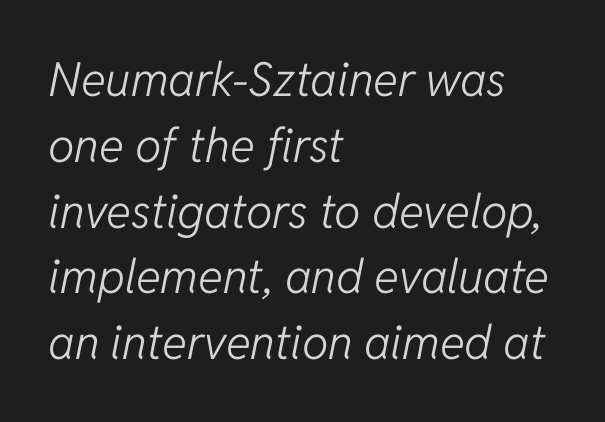
Quick note: underline off. Compared with typical paragraphs, the rows here are spaced about the same. Is the stroke heavy? The answer is a plain regular-or-lighter. Compared with typical body copy, the letter spacing here is the same. You can tell it's italic because the verticals aren't actually vertical.
